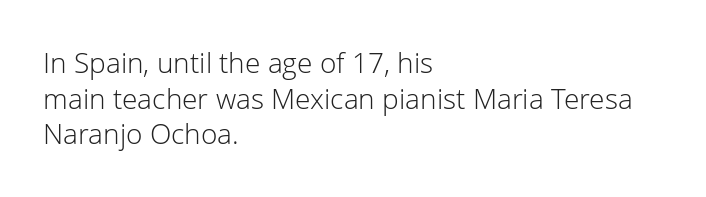
The horizontal fit of the characters is conventional and even. Left-aligned paragraph, ragged on the right. No word sits above an underline. Note the varied advance widths — an 'i' is clearly narrower than an 'm'.
